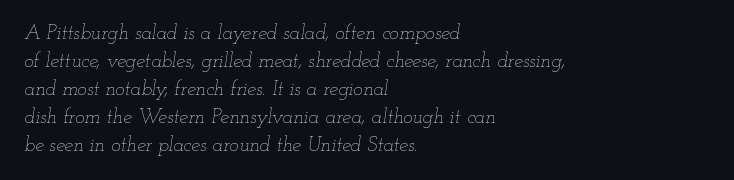
Each line starts at the same left margin while the right side varies. Heft: none added — not bold. Default kerning and tracking; the words read as compact shapes. Honestly, the row spacing looks completely unremarkable. Glance below the letters and you will spot only blank space.
